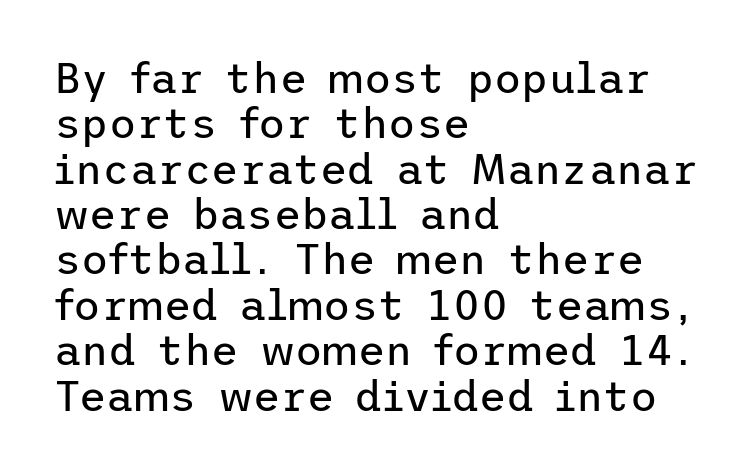
Spacing between characters is what you'd get straight out of the box. Designer's note — italics off, roman on. The passage shown stacks its lines with hardly any gap. Heft: none added — not bold. Observe the absence of serifs on each vertical stroke in this sample. If you drew a ruler down the left edge, every line would touch it.
